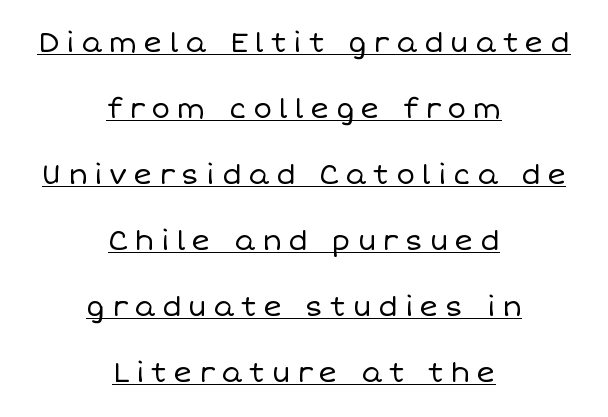
Is this a heavy cut? Hardly; it is regular or lighter. Honestly, the rows look like they've been pulled way apart. Between one letter and the next there's a generous, obvious gap. Check the space under the baseline: a stroke is drawn there.
